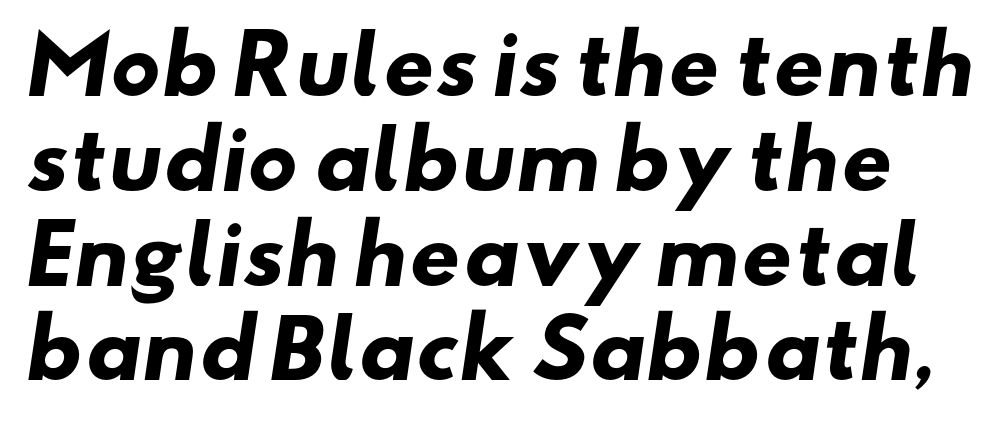
The glyphs have the mass of a bold cut. Glyph-to-glyph distance matches everyday printed text. The foot of each line stays bare and open. The letters carry no serifs — their stems end cleanly without finishing strokes. This sample has the flowing, uneven cadence of proportional lettering.
